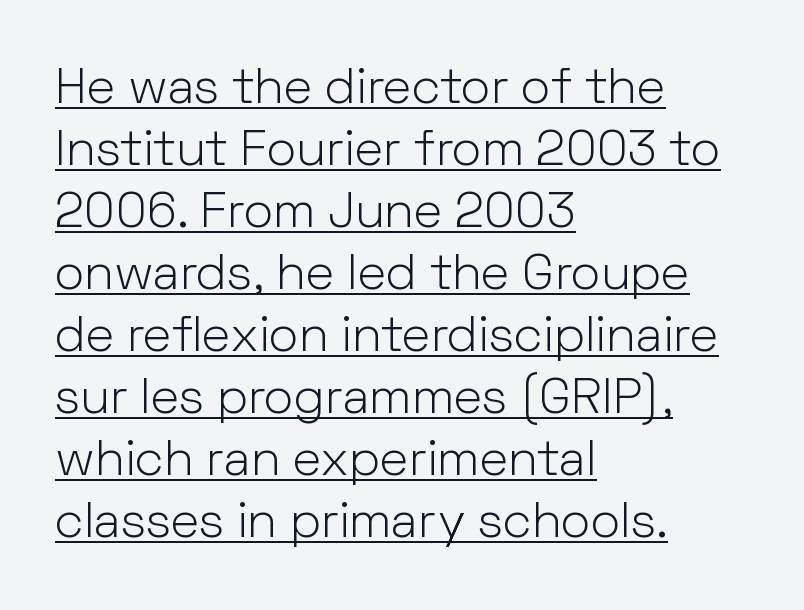
{"serif": "no", "italic": "no", "bold": "no", "weight": "light", "width": "normal", "stroke_contrast": "low", "x_height": "medium", "monospaced": "no", "underline": "yes", "align": "left", "line_spacing_ratio": 1.24, "letter_spacing": "normal", "letter_spacing_em": 0.0, "glyph_px": 50}
